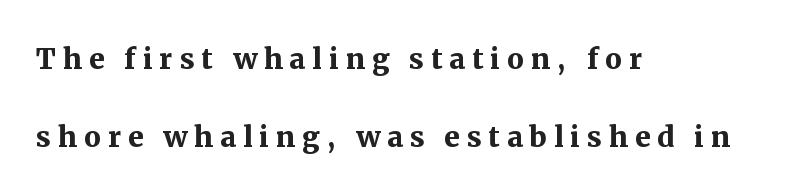
The image shows 38 px semibold serif type, upright; set left-aligned, loose line spacing (2.04x), not underlined; medium stroke contrast and a medium x-height.
